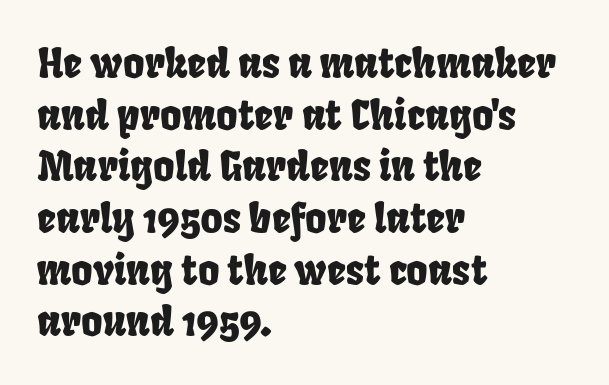
The rendering keeps characters at their native spacing. Left-aligned paragraph, ragged on the right. Quick note: interline space is typical. The font family rendered here belongs to the sans-serif group. The zone under the glyphs is completely vacant. Character widths vary here, with narrow letters taking less room than wide ones.
